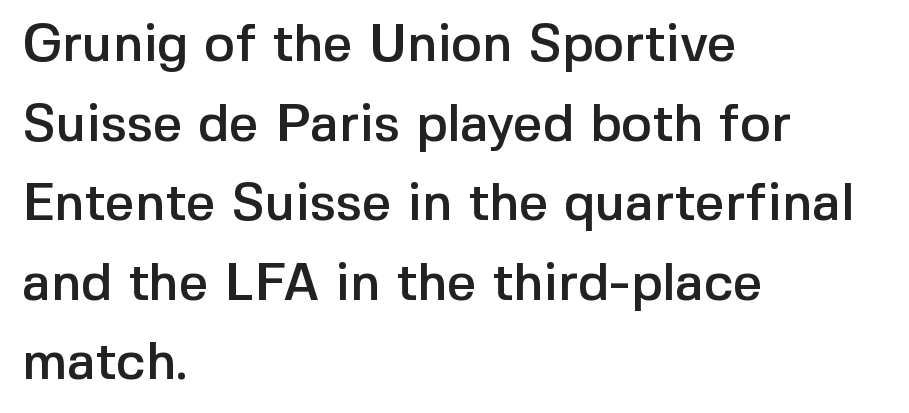
{"serif": "no", "italic": "no", "width": "normal", "x_height": "medium", "monospaced": "no", "underline": "no", "align": "left", "line_spacing": "normal", "line_spacing_ratio": 1.53, "letter_spacing": "normal", "letter_spacing_em": 0.0, "glyph_px": 52}
